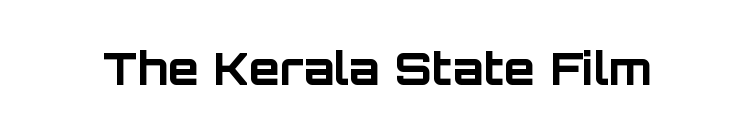
The image shows 45 px bold sans-serif type, upright; set normal letter spacing, not underlined; low stroke contrast and a large x-height.
